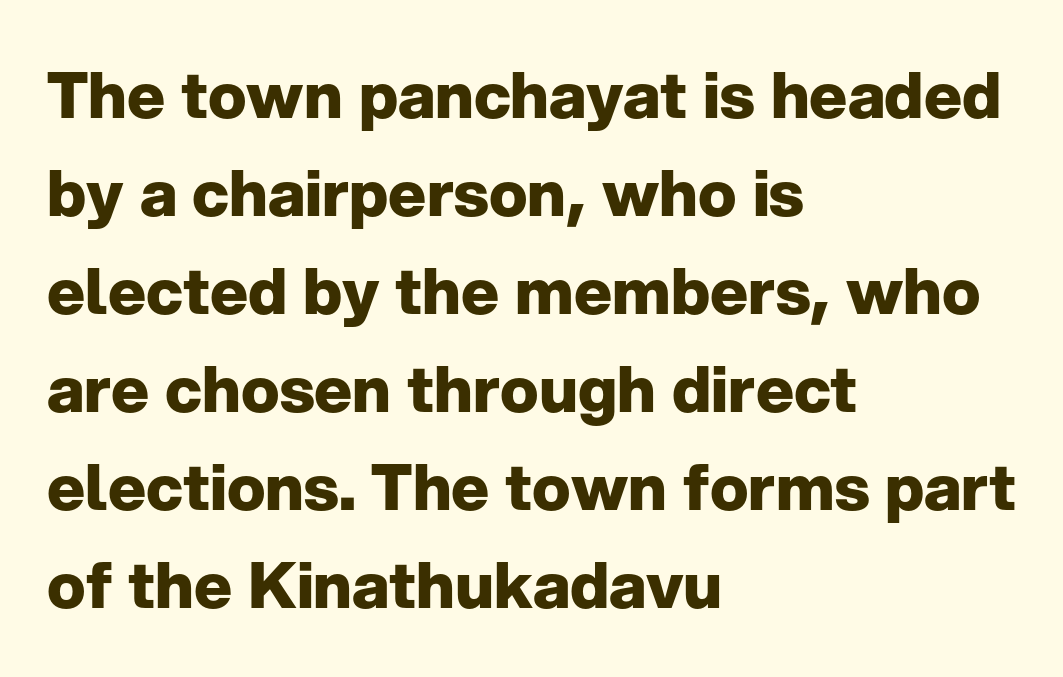
Students, note that the glyphs here touch the page at normal intervals. Notice how the stems are strictly vertical — no italics here. The rendering shows plain stroke endings on the letterforms — a sans-serif design. Casual observation: everything's shoved over to the left. Rows of type keep a routine distance in the vertical direction. Plenty of ink on the page — the face is bold.
